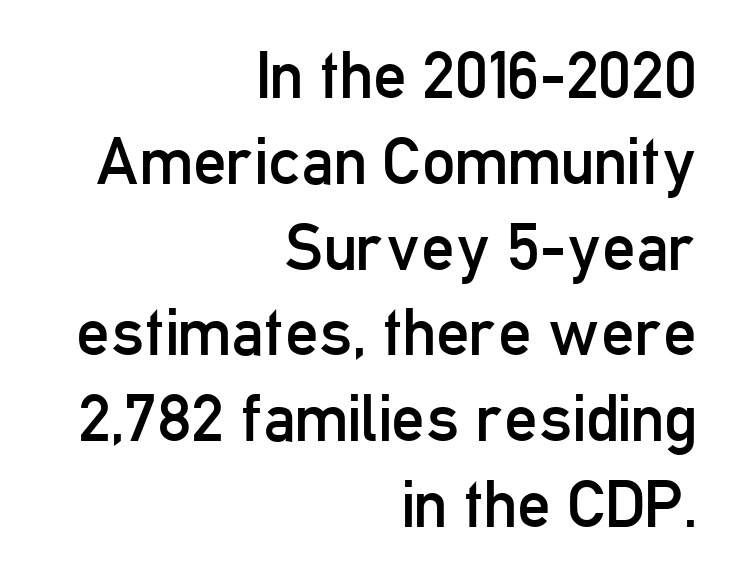
{"serif": "no", "italic": "no", "bold": "no", "weight": "regular", "width": "condensed", "stroke_contrast": "low", "x_height": "medium", "monospaced": "no", "underline": "no", "align": "right", "line_spacing": "normal", "line_spacing_ratio": 1.3, "letter_spacing": "normal", "letter_spacing_em": 0.0, "glyph_px": 66}
